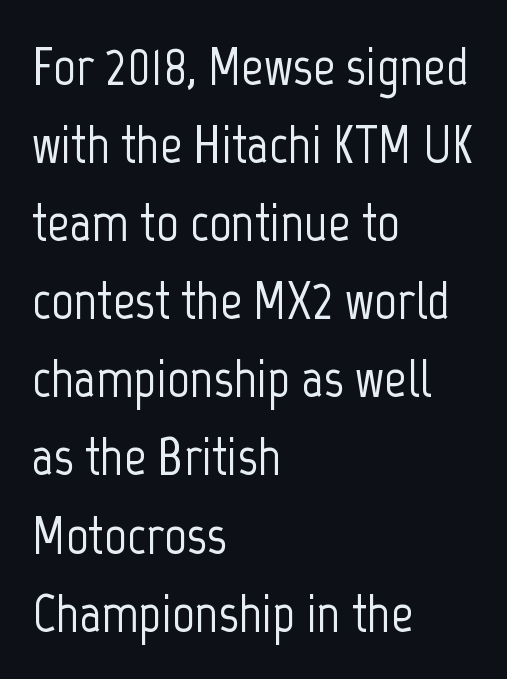
Q: Is the text italic (slanted)? A: No, it is upright.
Q: Is the typeface a serif or a sans-serif typeface? A: Sans-serif.
Q: Is the text underlined? A: No.
Q: How is the paragraph aligned? A: Left-aligned.
Q: Is the spacing between letters normal or unusually wide? A: Normal.
Q: Is the spacing between lines tight, normal or loose? A: Normal.
Q: Width (condensed, normal, or wide)? A: Condensed.
Q: Stroke contrast? A: Low.
Q: x-height? A: Medium.
Q: Monospaced? A: No.
